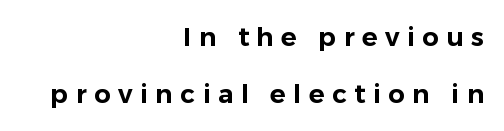
{"italic": "no", "underline": "no", "align": "right", "line_spacing": "loose", "line_spacing_ratio": 2.21, "letter_spacing": "wide", "letter_spacing_em": 0.29, "glyph_px": 26}
